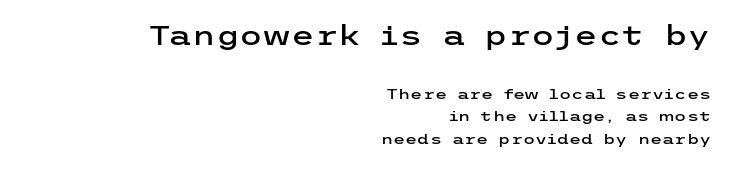
Q: Is the text italic (slanted)? A: No, it is upright.
Q: Is the text underlined? A: No.
Q: How is the paragraph aligned? A: Right-aligned.
Q: Is the spacing between letters normal or unusually wide? A: Normal.
Q: Is the spacing between lines tight, normal or loose? A: Normal.
Q: Which block of text is set in a larger size, the first (top) or the second (bottom)? A: The first (top) one.
